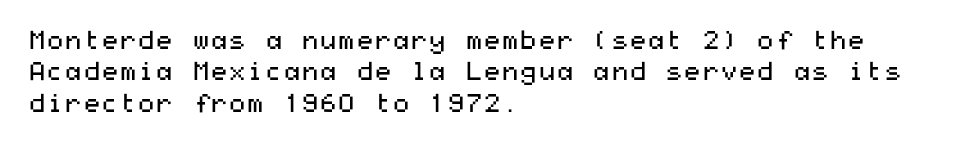
The image shows 26 px text type, upright; set left-aligned, line spacing 1.21x, normal letter spacing, not underlined.
